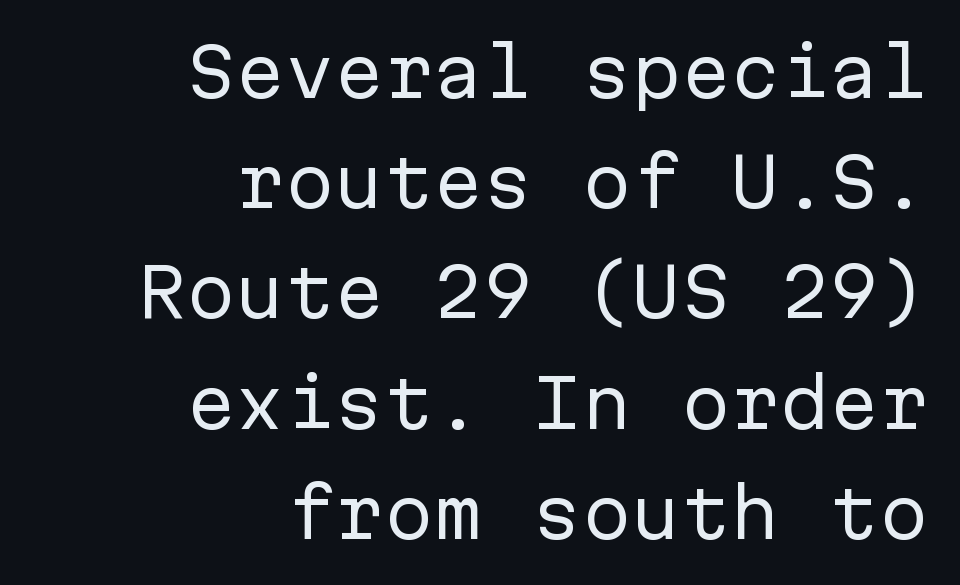
Regarding serifs, this sample does without them. The lettering stays uniformly vertical, giving the passage a roman look. Summary of weight: not heavy and not bold. Leftover space on each line is placed entirely before the opening word.
